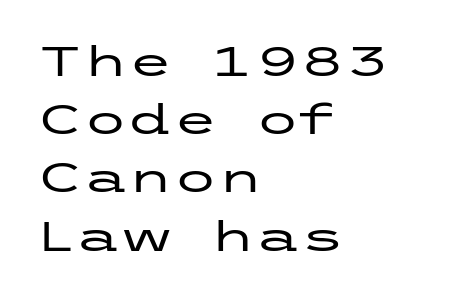
How are the letters spaced? Ordinarily, with no added tracking. Ascenders rise straight up at ninety degrees. A student would call this left alignment; a typographer would say flush left, rag right. Letterform terminals end flat and unadorned throughout the passage. The zone under the glyphs is completely vacant.
